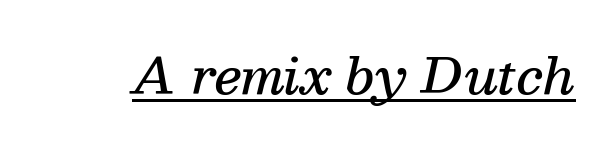
Q: Is the text bold? A: Semi-bold.
Q: Is the text italic (slanted)? A: Yes, it leans right by about 13 degrees.
Q: Is the typeface a serif or a sans-serif typeface? A: Serif.
Q: Is the text underlined? A: Yes.
Q: Is the spacing between letters normal or unusually wide? A: Normal.
Q: Width (condensed, normal, or wide)? A: Normal.
Q: Stroke contrast? A: Medium.
Q: x-height? A: Medium.
Q: Monospaced? A: No.
